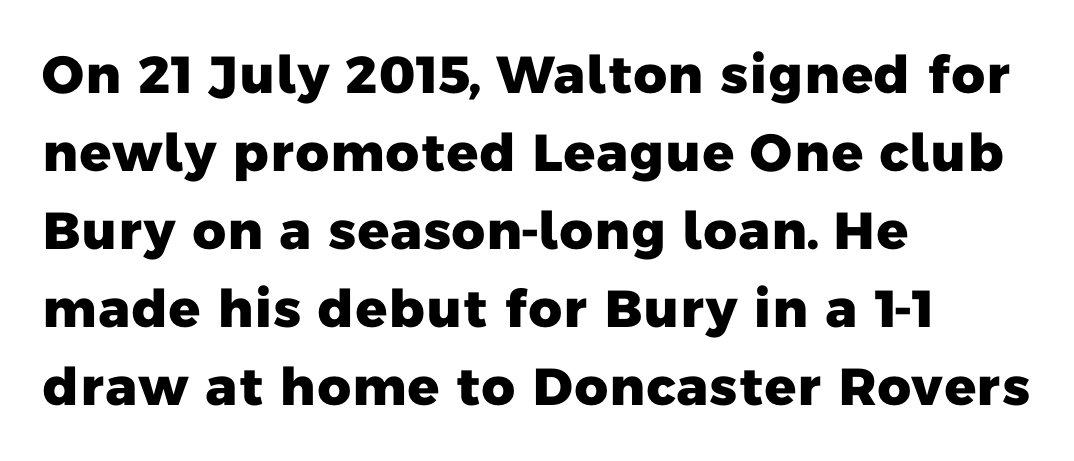
Quick note: underline off. A student would call this left alignment; a typographer would say flush left, rag right. Type style note: lacks serifs. Honestly, the letter spacing is just normal — you wouldn't notice it. Character widths vary here, with narrow letters taking less room than wide ones.
